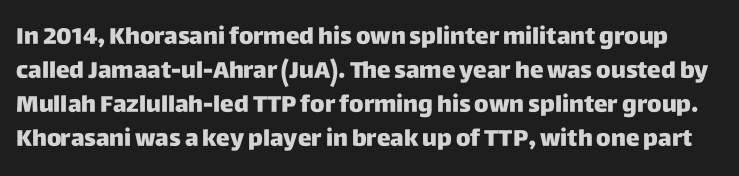
Rule under the text: the space is simply empty. Line spacing here is normal. The letters stand upright; this is a roman face. Typographic density is high because the face is bold. Inter-character spacing is left at the font's built-in metrics.
